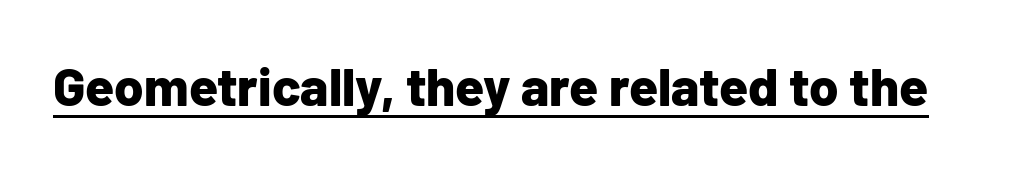
Q: Is the text bold? A: Yes.
Q: Is the text italic (slanted)? A: No, it is upright.
Q: Is the typeface a serif or a sans-serif typeface? A: Sans-serif.
Q: Is the text underlined? A: Yes.
Q: Is the spacing between letters normal or unusually wide? A: Normal.
Q: Width (condensed, normal, or wide)? A: Normal.
Q: Stroke contrast? A: Low.
Q: x-height? A: Medium.
Q: Monospaced? A: No.
